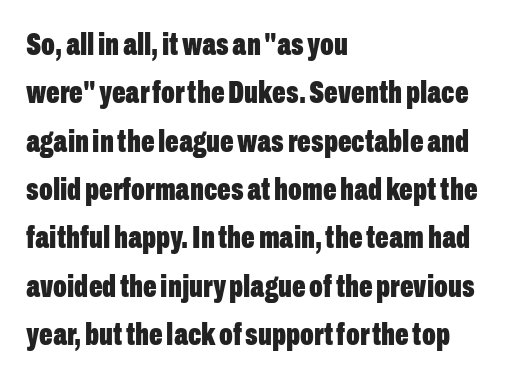
In terms of leading, this rendering sits right in the middle. Heft: maximum for text — a bold. This rendering features lettering with no underline. This rendering employs a face without finishing strokes, i.e., a sans-serif. The text block is weighted toward the left margin, trailing off unevenly rightward.
